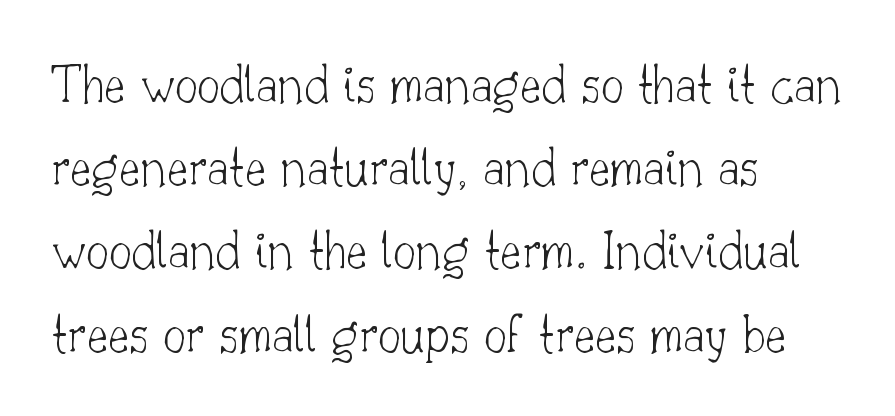
Q: Is the text bold? A: No.
Q: Is the text italic (slanted)? A: No, it is upright.
Q: Is the typeface a serif or a sans-serif typeface? A: Serif.
Q: Is the text underlined? A: No.
Q: How is the paragraph aligned? A: Left-aligned.
Q: Is the spacing between letters normal or unusually wide? A: Normal.
Q: Is the spacing between lines tight, normal or loose? A: Normal.
Q: Width (condensed, normal, or wide)? A: Normal.
Q: Stroke contrast? A: Low.
Q: x-height? A: Small.
Q: Monospaced? A: No.
